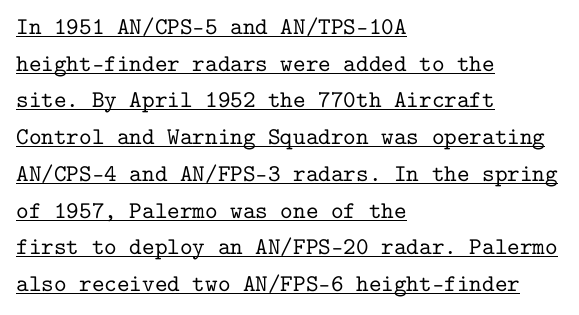
The image shows 24 px text type, upright; set left-aligned, normal line spacing (1.53x), normal letter spacing, underlined.
